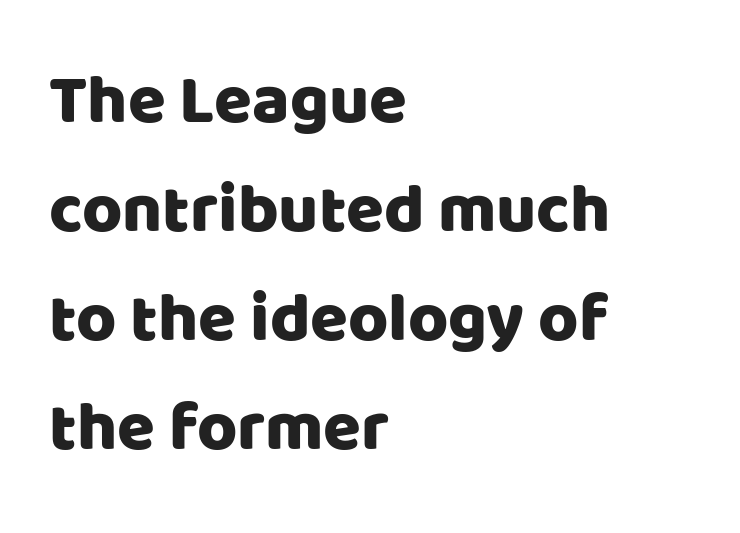
The image shows 69 px sans-serif type, upright; set left-aligned, normal line spacing (1.58x), normal letter spacing, not underlined; low stroke contrast and a large x-height.
